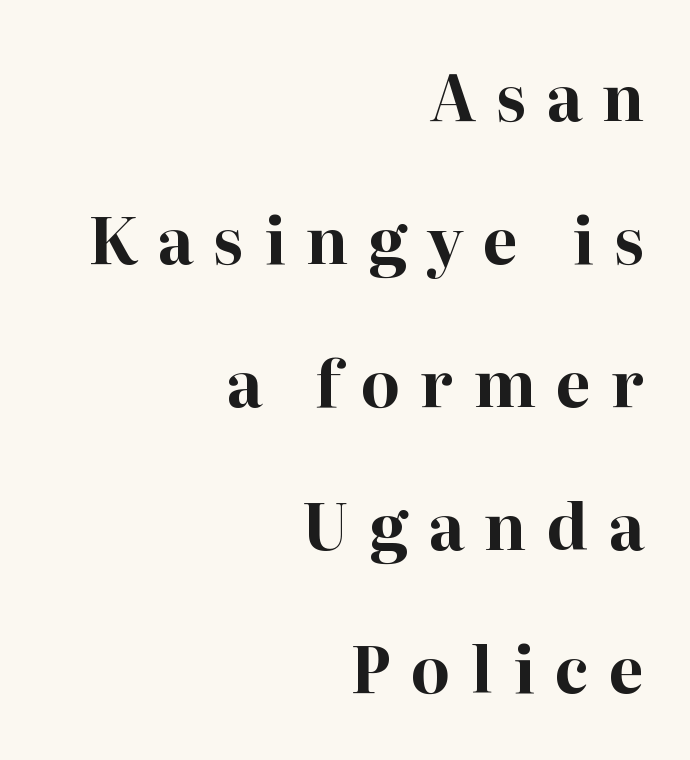
The image shows 63 px bold serif type, upright; set right-aligned, loose line spacing (2.27x), unusually wide letter spacing (+0.32 em), not underlined; high stroke contrast and a medium x-height.
